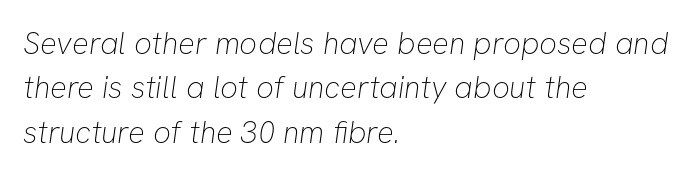
Short note: letters normally spaced. The block of text has a typical density, with ordinary space between rows. Font category for this specimen: sans-serif. Is the stroke heavy? The answer is a plain regular-or-lighter. The foot of each line stays bare and open. Here the designer chose a conventional face with non-uniform glyph widths.
